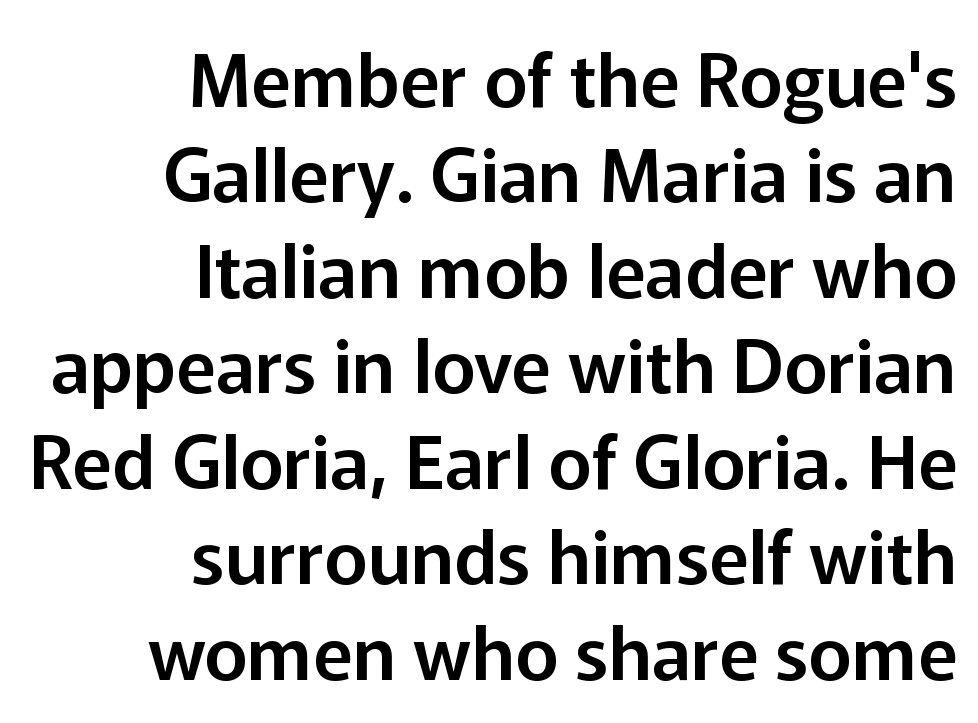
{"serif": "no", "italic": "no", "width": "normal", "stroke_contrast": "low", "x_height": "medium", "monospaced": "no", "underline": "no", "align": "right", "line_spacing": "normal", "line_spacing_ratio": 1.29, "letter_spacing": "normal", "letter_spacing_em": 0.0, "glyph_px": 74}
